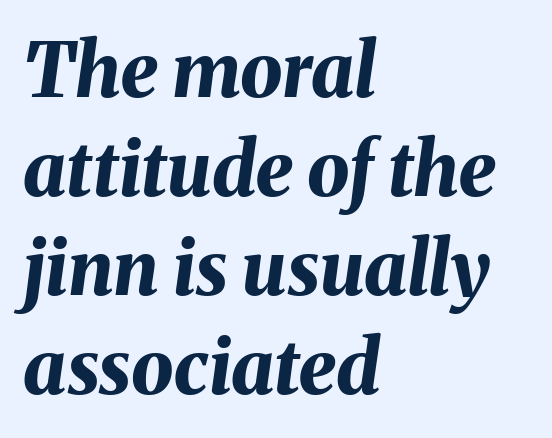
One-word summary of the alignment: left. Each glyph is drawn with heavy, bold strokes. A bare baseline throughout the passage. It's the slanting kind of type. Short note: letters normally spaced.
